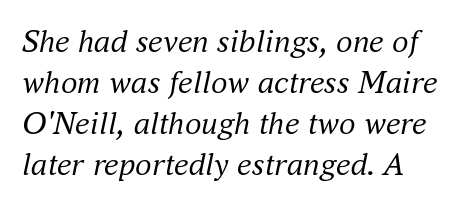
Q: Is the text bold? A: No.
Q: Is the text italic (slanted)? A: Yes, it leans right by about 16 degrees.
Q: Is the typeface a serif or a sans-serif typeface? A: Serif.
Q: Is the text underlined? A: No.
Q: Is the spacing between letters normal or unusually wide? A: Normal.
Q: Width (condensed, normal, or wide)? A: Normal.
Q: Stroke contrast? A: Medium.
Q: x-height? A: Small.
Q: Monospaced? A: No.
